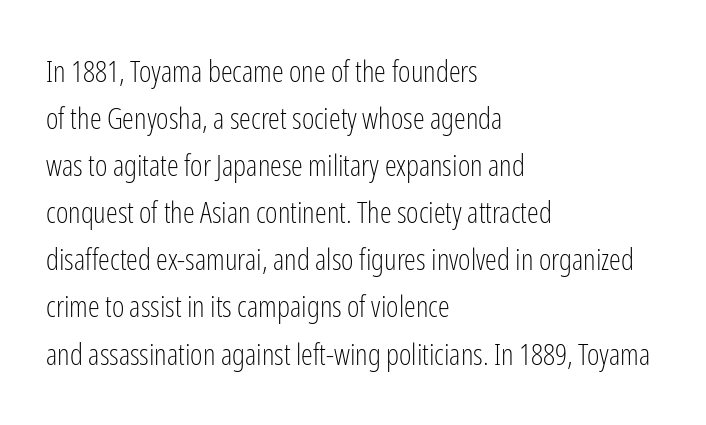
Q: Is the text bold? A: No.
Q: Is the text italic (slanted)? A: No, it is upright.
Q: Is the typeface a serif or a sans-serif typeface? A: Sans-serif.
Q: Is the text underlined? A: No.
Q: How is the paragraph aligned? A: Left-aligned.
Q: Is the spacing between letters normal or unusually wide? A: Normal.
Q: Is the spacing between lines tight, normal or loose? A: Normal.
Q: Width (condensed, normal, or wide)? A: Condensed.
Q: Stroke contrast? A: Low.
Q: x-height? A: Medium.
Q: Monospaced? A: No.
